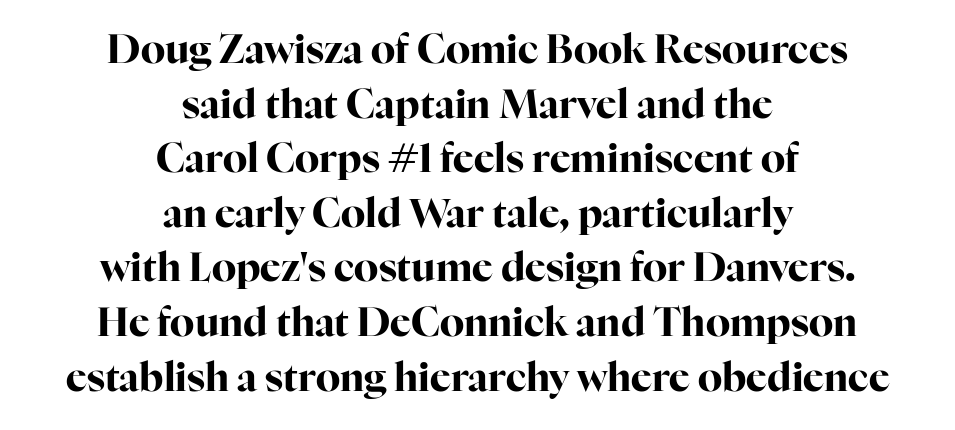
{"serif": "yes", "italic": "no", "bold": "yes", "weight": "bold", "width": "normal", "stroke_contrast": "high", "x_height": "medium", "monospaced": "no", "underline": "no", "align": "center", "line_spacing": "normal", "line_spacing_ratio": 1.4, "letter_spacing": "normal", "letter_spacing_em": 0.0, "glyph_px": 39}
